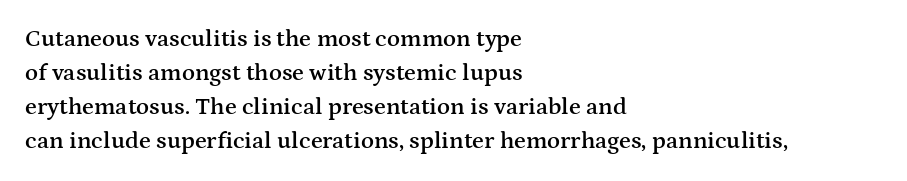
The image shows 24 px text type, upright; set left-aligned, normal line spacing (1.42x), normal letter spacing, not underlined.
